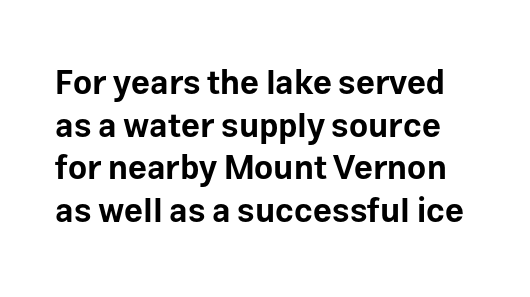
Q: Is the text bold? A: Yes.
Q: Is the text italic (slanted)? A: No, it is upright.
Q: Is the typeface a serif or a sans-serif typeface? A: Sans-serif.
Q: Is the text underlined? A: No.
Q: Is the spacing between letters normal or unusually wide? A: Normal.
Q: Is the spacing between lines tight, normal or loose? A: Normal.
Q: Width (condensed, normal, or wide)? A: Normal.
Q: Stroke contrast? A: Low.
Q: x-height? A: Medium.
Q: Monospaced? A: No.
